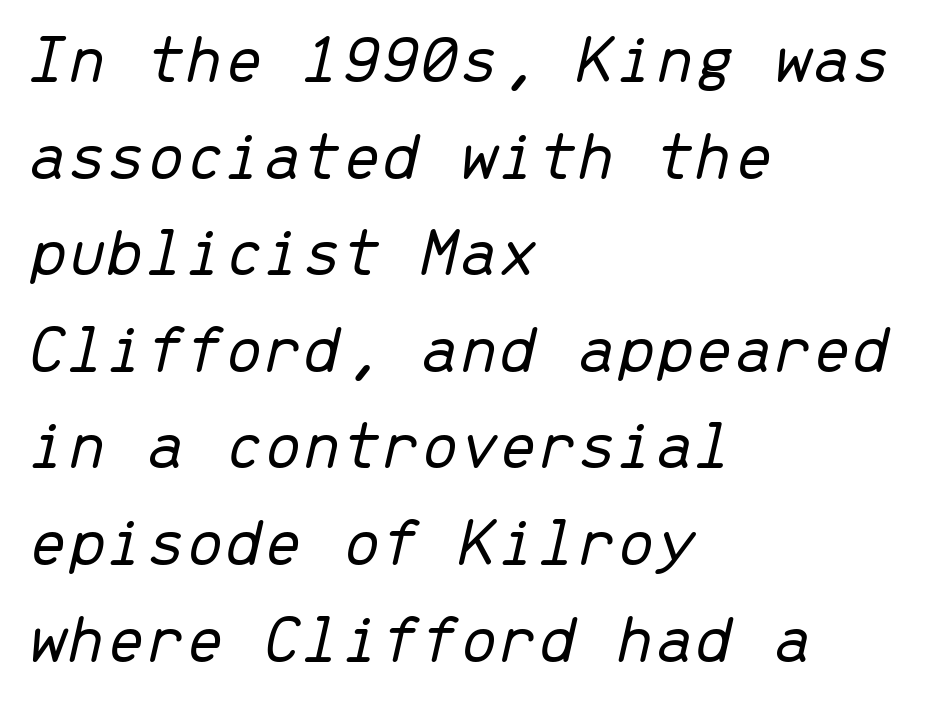
The space between consecutive lines is moderate. Every character here occupies the same horizontal width, giving the sample a typewriter-like rhythm. This is oblique type, the kind used for emphasis or titles. Students, note that the glyphs here touch the page at normal intervals. The letterforms sit at book weight or below. Which margin do the lines hug? The left one — the right edge is uneven.
